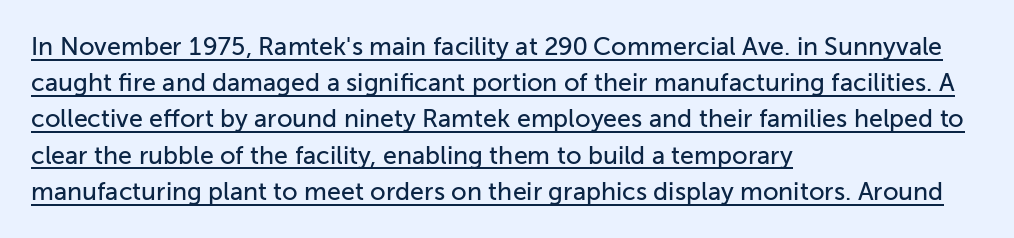
Q: Is the text italic (slanted)? A: No, it is upright.
Q: Is the text underlined? A: Yes.
Q: How is the paragraph aligned? A: Left-aligned.
Q: Is the spacing between letters normal or unusually wide? A: Normal.
Q: Is the spacing between lines tight, normal or loose? A: Normal.
